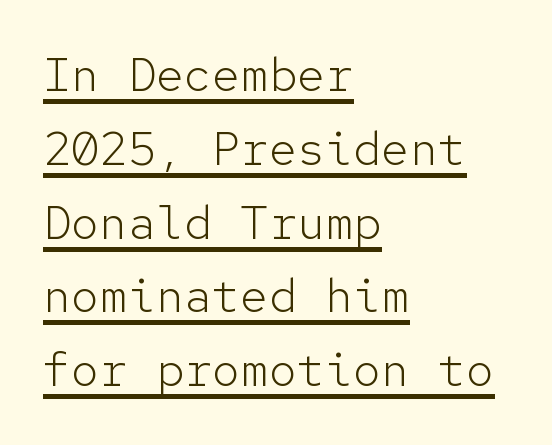
Q: Is the text bold? A: No.
Q: Is the text italic (slanted)? A: No, it is upright.
Q: Is the typeface a serif or a sans-serif typeface? A: Sans-serif.
Q: Is the text underlined? A: Yes.
Q: How is the paragraph aligned? A: Left-aligned.
Q: Is the spacing between letters normal or unusually wide? A: Normal.
Q: Is the spacing between lines tight, normal or loose? A: Normal.
Q: Width (condensed, normal, or wide)? A: Normal.
Q: Stroke contrast? A: Low.
Q: x-height? A: Medium.
Q: Monospaced? A: Yes.
